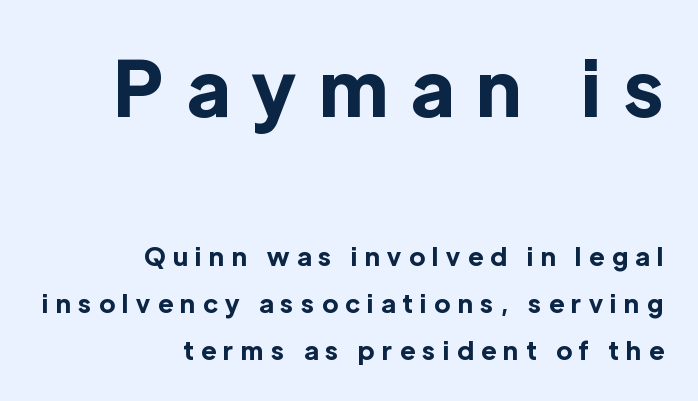
Q: Is the text bold? A: Yes.
Q: Is the text italic (slanted)? A: No, it is upright.
Q: Is the typeface a serif or a sans-serif typeface? A: Sans-serif.
Q: Is the text underlined? A: No.
Q: How is the paragraph aligned? A: Right-aligned.
Q: Is the spacing between letters normal or unusually wide? A: Unusually wide.
Q: Which block of text is set in a larger size, the first (top) or the second (bottom)? A: The first (top) one.
Q: Width (condensed, normal, or wide)? A: Normal.
Q: x-height? A: Medium.
Q: Monospaced? A: No.
